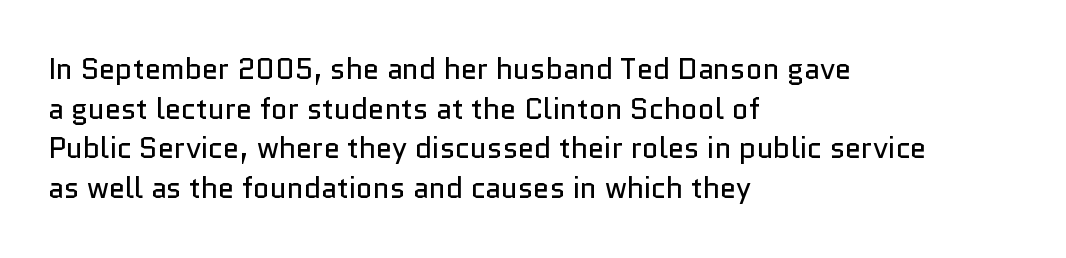
Look at the bottom of the vertical strokes: they stop flat, with no serifs. The letterforms sit shoulder to shoulder at normal distance. A classic flush-left, rag-right setting is used for this passage. Any mark beneath the type? The region is blank. Evenly set lines give the paragraph a standard silhouette.
